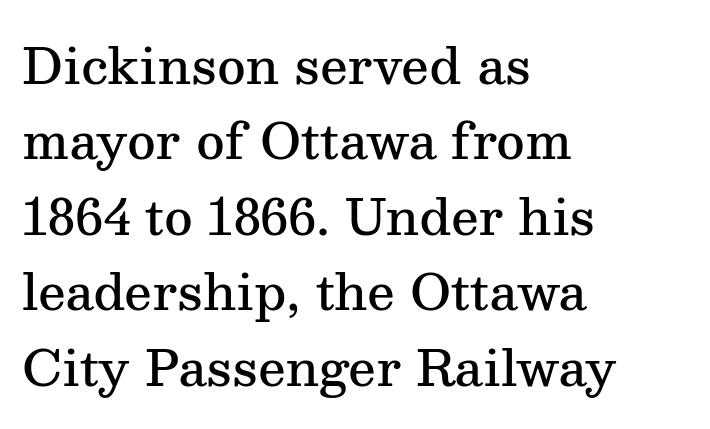
Looks like regular typesetting: each glyph gets only the width it needs. The space beneath each line is pristine and unruled. The leading is moderate, giving the passage an even texture. The type sits square on the baseline with zero lean. Observe the ordinary spacing: letters are neighbours, not strangers.
